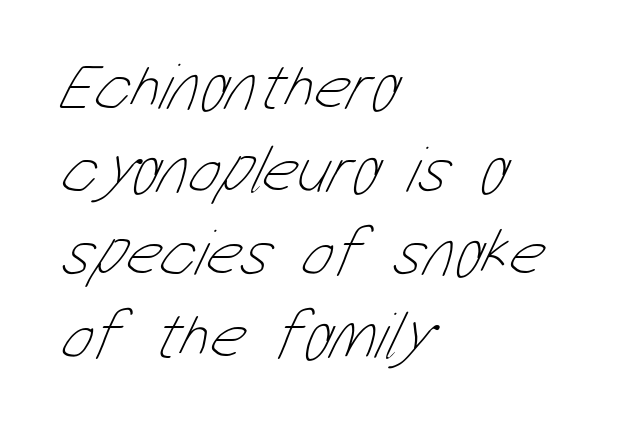
{"bold": "no", "weight": "thin", "width": "condensed", "stroke_contrast": "low", "x_height": "medium", "monospaced": "no", "underline": "no", "align": "left", "line_spacing_ratio": 1.24, "letter_spacing": "normal", "letter_spacing_em": 0.0, "glyph_px": 67}
